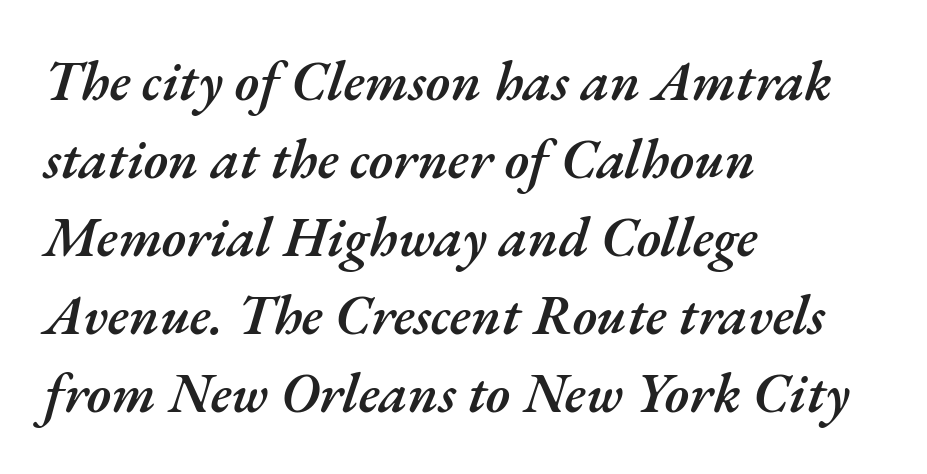
The image shows 55 px semibold type, italic (leaning right); set left-aligned, normal line spacing (1.42x), normal letter spacing, not underlined; medium stroke contrast and a small x-height.
